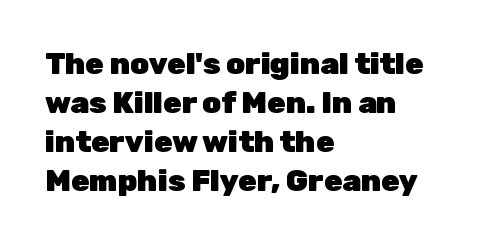
Tall strokes in this sample are plumb rather than angled. Only glyphs here, with clear space below each row. Looks like regular typesetting: each glyph gets only the width it needs. The face used here has the dense, thick strokes of a bold.
